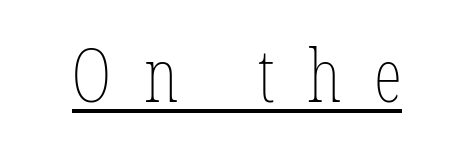
Q: Is the text bold? A: No.
Q: Is the text italic (slanted)? A: No, it is upright.
Q: Is the text underlined? A: Yes.
Q: Is the spacing between letters normal or unusually wide? A: Unusually wide.
Q: Width (condensed, normal, or wide)? A: Condensed.
Q: Stroke contrast? A: Low.
Q: x-height? A: Medium.
Q: Monospaced? A: No.
